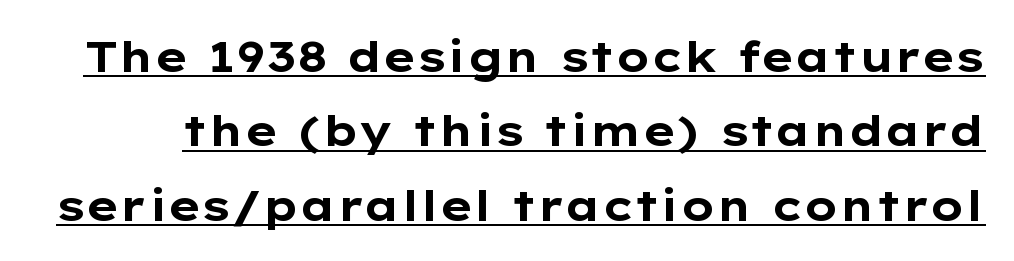
The image shows 43 px bold, wide sans-serif type, upright; set line spacing 1.73x, normal letter spacing, underlined; low stroke contrast and a medium x-height.
